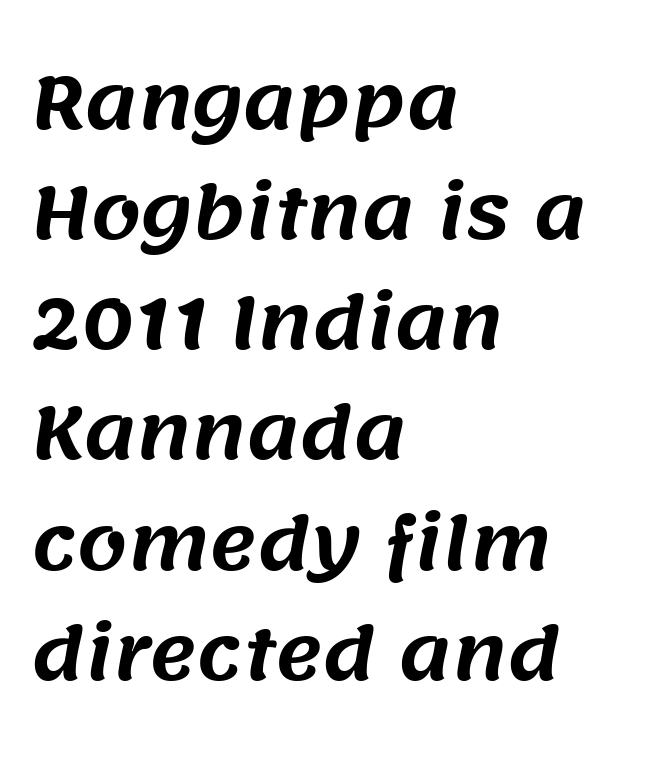
{"serif": "no", "width": "normal", "stroke_contrast": "medium", "x_height": "large", "monospaced": "no", "underline": "no", "align": "left", "line_spacing": "normal", "line_spacing_ratio": 1.53, "letter_spacing": "normal", "letter_spacing_em": 0.0, "glyph_px": 72}
